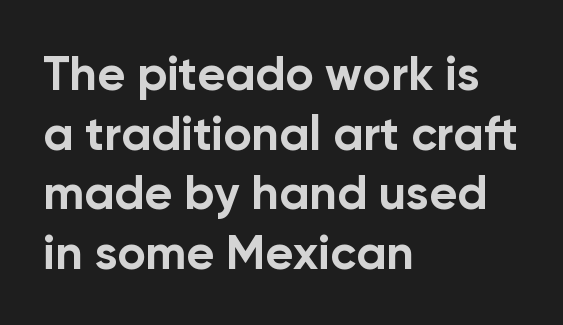
The lines in this sample share a left origin and differ only in where they stop. No italicization has been applied; the sample stays upright. Proportional: the letters do not fall into vertical columns. A full-strength bold gives these letters their thick strokes. Unmarked baselines from the first word to the last. What stands out about the letter spacing? Nothing — it is the standard amount.
